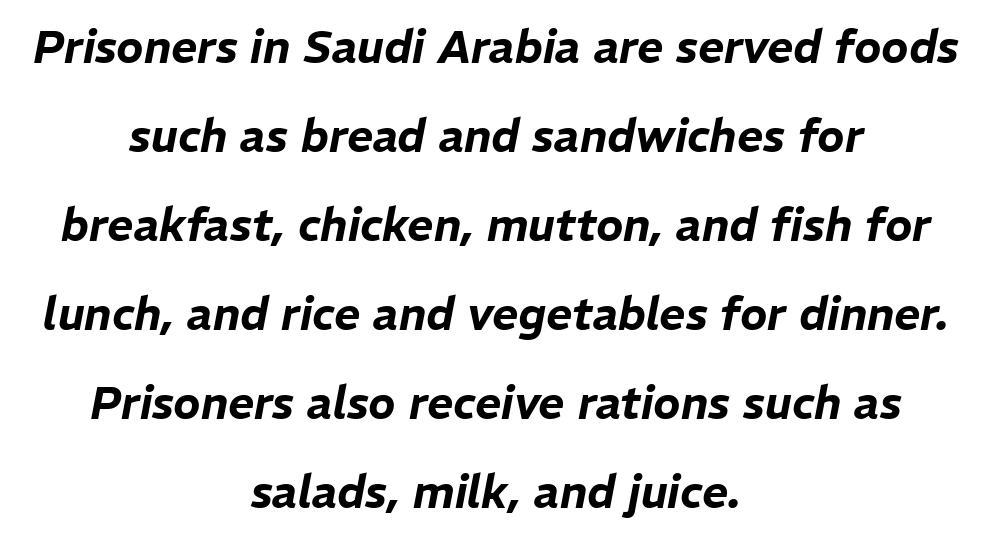
Q: Is the text italic (slanted)? A: Yes, it leans right by about 11 degrees.
Q: Is the text underlined? A: No.
Q: How is the paragraph aligned? A: Centered.
Q: Is the spacing between letters normal or unusually wide? A: Normal.
Q: Is the spacing between lines tight, normal or loose? A: Loose.
Q: Width (condensed, normal, or wide)? A: Normal.
Q: Stroke contrast? A: Low.
Q: x-height? A: Medium.
Q: Monospaced? A: No.
